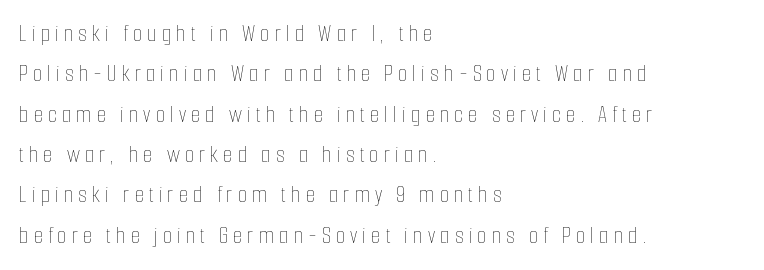
{"italic": "no", "bold": "no", "underline": "no", "align": "left", "line_spacing": "normal", "line_spacing_ratio": 1.68, "letter_spacing": "wide", "letter_spacing_em": 0.21, "glyph_px": 24}
